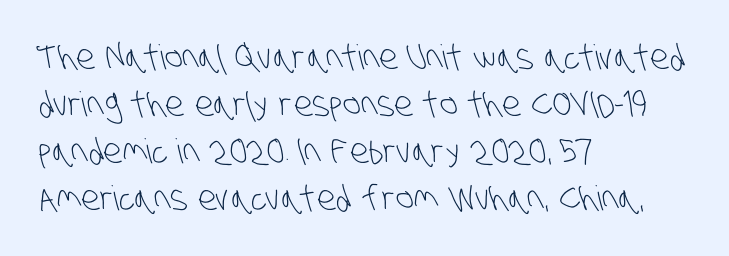
The image shows 34 px light, condensed sans-serif type; set left-aligned, normal line spacing (1.38x), normal letter spacing, not underlined; low stroke contrast and a large x-height.
